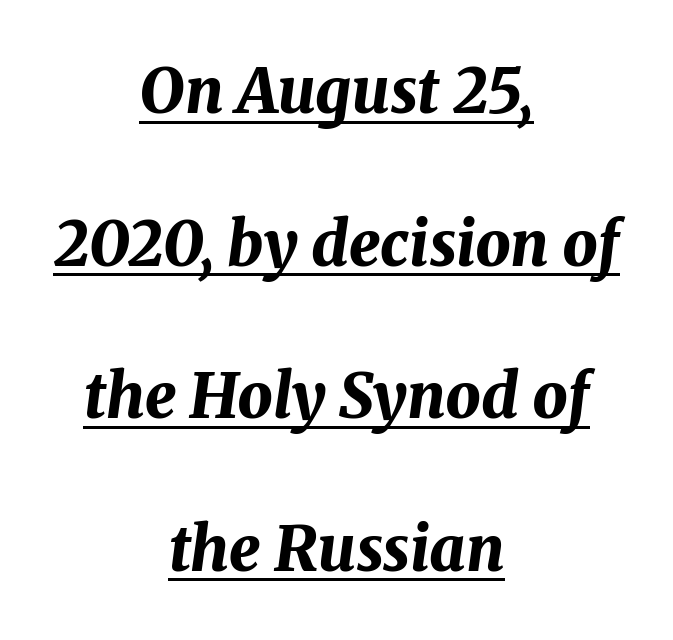
The image shows 62 px bold type, italic (leaning right); set centered, loose line spacing (2.46x), normal letter spacing, underlined; medium stroke contrast and a medium x-height.
